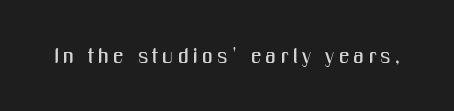
Q: Is the text italic (slanted)? A: No, it is upright.
Q: Is the text underlined? A: No.
Q: Is the spacing between letters normal or unusually wide? A: Unusually wide.
